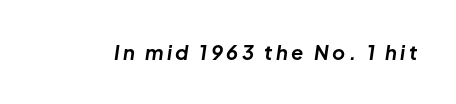
Q: Is the text bold? A: Yes.
Q: Is the text italic (slanted)? A: Yes, it leans right by about 8 degrees.
Q: Is the text underlined? A: No.
